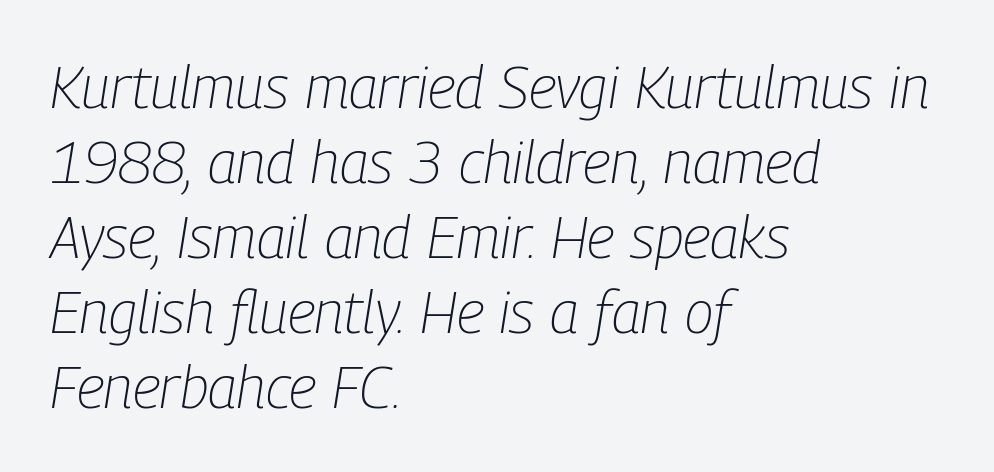
{"italic": "yes", "lean": "right", "slant_degrees": 9, "bold": "no", "weight": "light", "width": "condensed", "stroke_contrast": "low", "x_height": "medium", "monospaced": "no", "underline": "no", "align": "left", "line_spacing": "normal", "line_spacing_ratio": 1.27, "letter_spacing": "normal", "letter_spacing_em": 0.0, "glyph_px": 59}
